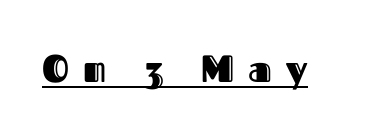
Q: Is the text italic (slanted)? A: No, it is upright.
Q: Is the text underlined? A: Yes.
Q: Is the spacing between letters normal or unusually wide? A: Unusually wide.
Q: Width (condensed, normal, or wide)? A: Normal.
Q: x-height? A: Medium.
Q: Monospaced? A: No.
